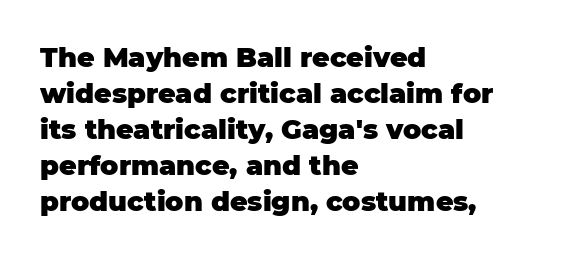
{"italic": "no", "bold": "yes", "underline": "no", "align": "left", "line_spacing": "normal", "line_spacing_ratio": 1.33, "letter_spacing": "normal", "letter_spacing_em": 0.0, "glyph_px": 27}
